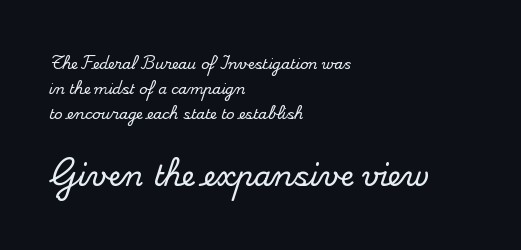
The image shows 28 px text type; set left-aligned, line spacing 1.77x, normal letter spacing, not underlined; the second (bottom) block is 2.0x larger; medium stroke contrast and a small x-height.
